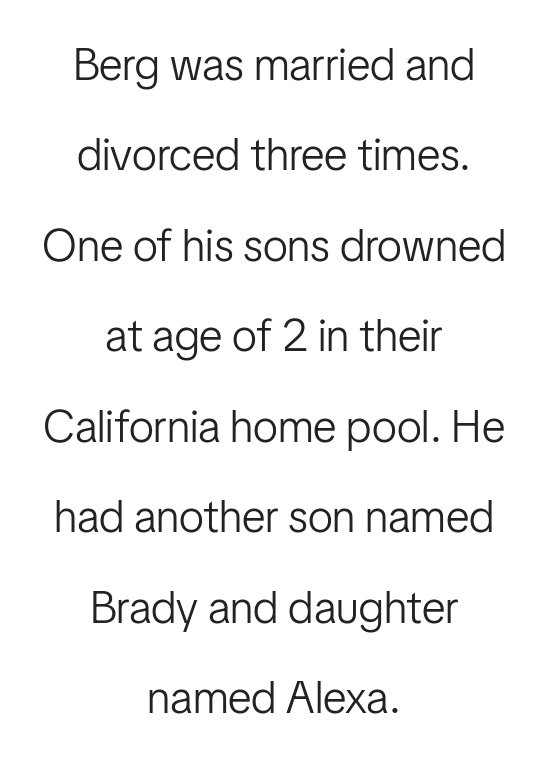
Type style note: lacks serifs. Default kerning and tracking; the words read as compact shapes. Weight: regular or lighter. Airy leading. Just letters on the line, the space beneath them empty.
